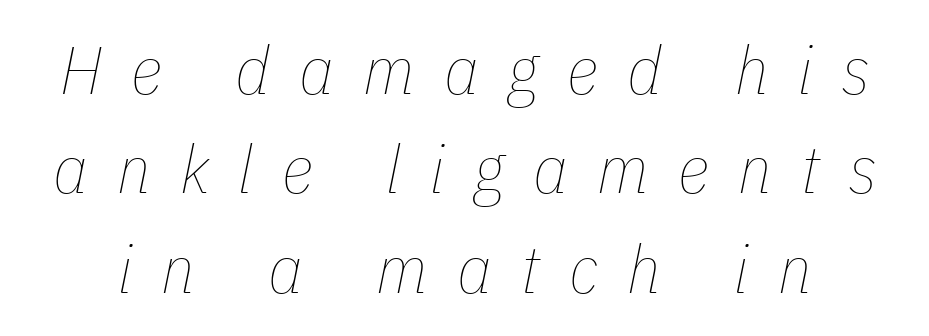
Vertical stems look standard width or narrower in stroke. The tracking jumps out immediately: characters are airy and widely separated. The block of text has a typical density, with ordinary space between rows. The typography opts for an oblique posture over an upright one. Spacing verdict: proportional, widths tailored to each character. The zone under the glyphs is completely vacant.
